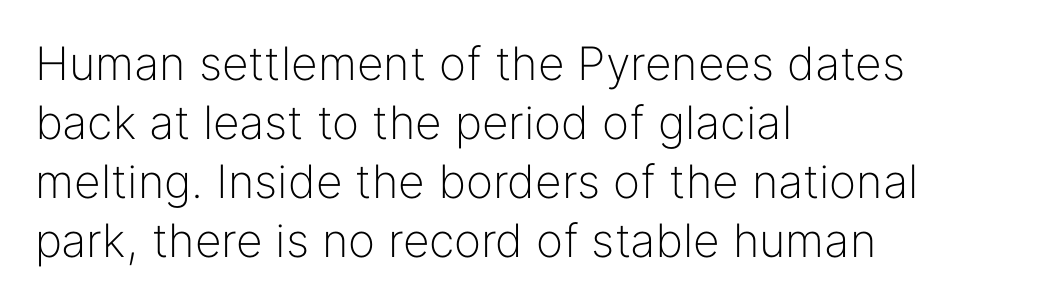
Words float on clear page, feet unadorned. This sample is left-justified, so line endings fall wherever the words run out. Stems here are at most as thick as an everyday book face. Here the designer chose a conventional face with non-uniform glyph widths. These lines keep a tight, regular rhythm from letter to letter.
